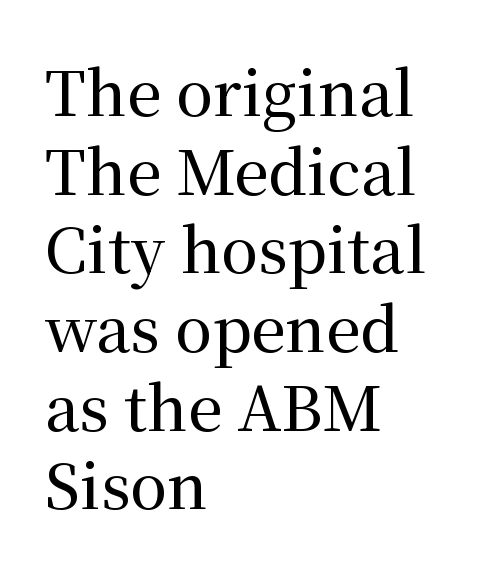
Q: Is the text italic (slanted)? A: No, it is upright.
Q: Is the typeface a serif or a sans-serif typeface? A: Serif.
Q: Is the text underlined? A: No.
Q: How is the paragraph aligned? A: Left-aligned.
Q: Is the spacing between letters normal or unusually wide? A: Normal.
Q: Is the spacing between lines tight, normal or loose? A: Normal.
Q: Width (condensed, normal, or wide)? A: Normal.
Q: Stroke contrast? A: Medium.
Q: x-height? A: Medium.
Q: Monospaced? A: No.
